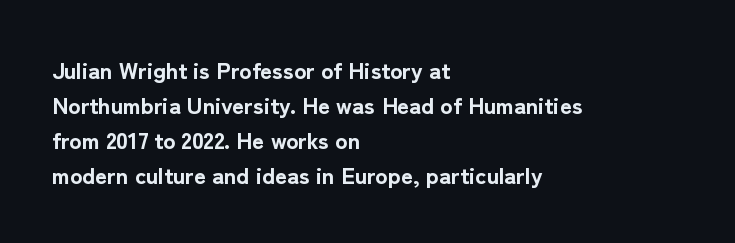
Q: Is the text bold? A: Yes.
Q: Is the text italic (slanted)? A: No, it is upright.
Q: Is the text underlined? A: No.
Q: How is the paragraph aligned? A: Left-aligned.
Q: Is the spacing between letters normal or unusually wide? A: Normal.
Q: Is the spacing between lines tight, normal or loose? A: Normal.
